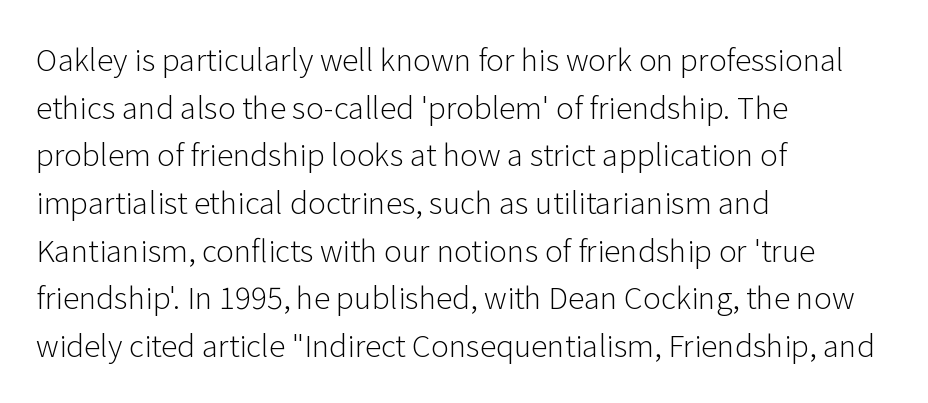
{"serif": "no", "italic": "no", "bold": "no", "weight": "light", "width": "normal", "stroke_contrast": "low", "x_height": "medium", "monospaced": "no", "underline": "no", "align": "left", "line_spacing": "normal", "line_spacing_ratio": 1.59, "letter_spacing": "normal", "letter_spacing_em": 0.0, "glyph_px": 30}
